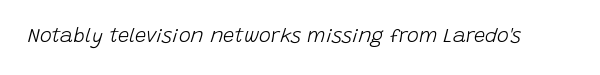
The image shows 20 px text type, italic (leaning right); set normal letter spacing, not underlined.
